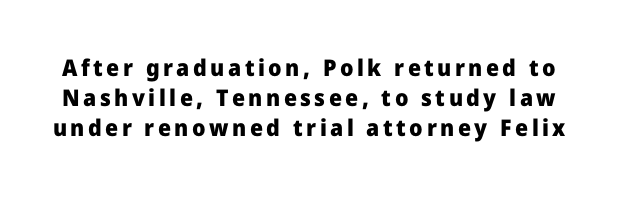
A bare baseline throughout the passage. Whoever set this chose a conventional vertical rhythm. The lettering holds an erect, upright posture throughout. Every letter is thick-stroked: bold, no question.
